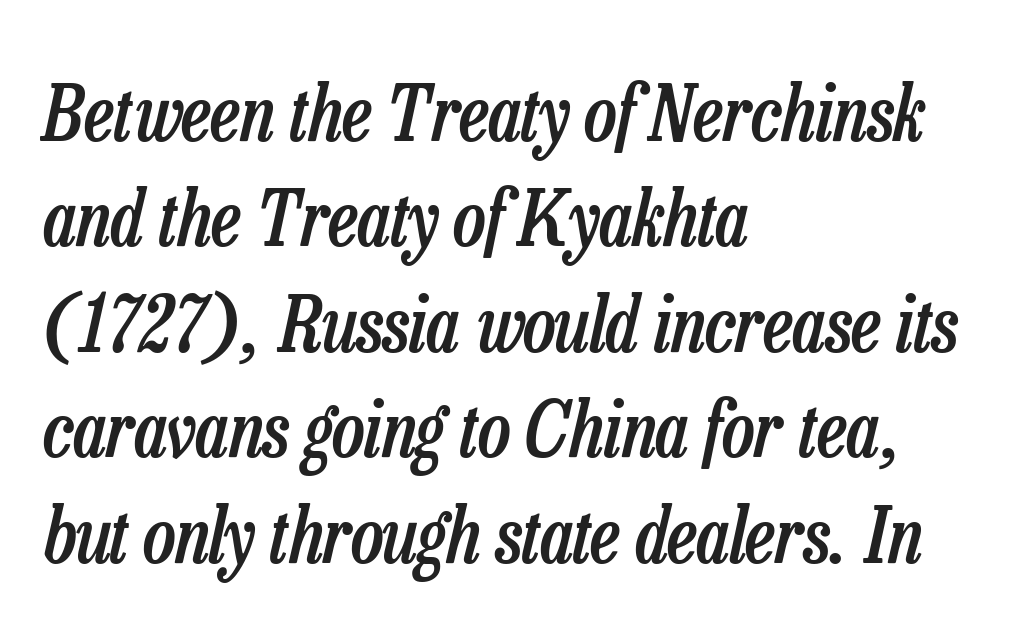
Q: Is the text bold? A: Semi-bold.
Q: Is the text italic (slanted)? A: Yes, it leans right by about 13 degrees.
Q: Is the text underlined? A: No.
Q: How is the paragraph aligned? A: Left-aligned.
Q: Is the spacing between letters normal or unusually wide? A: Normal.
Q: Is the spacing between lines tight, normal or loose? A: Normal.
Q: Width (condensed, normal, or wide)? A: Condensed.
Q: Stroke contrast? A: Low.
Q: x-height? A: Medium.
Q: Monospaced? A: No.
